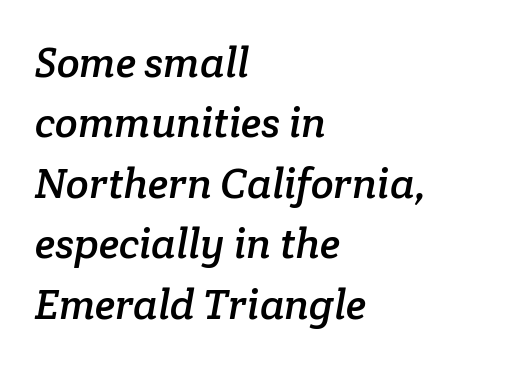
These lines are rendered in a variable-pitch font. Are there feet on the stems? There are — it's a serif. The setting favours the left margin, as ordinary paragraphs usually do. Tracking value appears to be zero — textbook default spacing. Vertically, the passage feels balanced, rows spaced as you'd expect. Any mark beneath the type? The region is blank.
